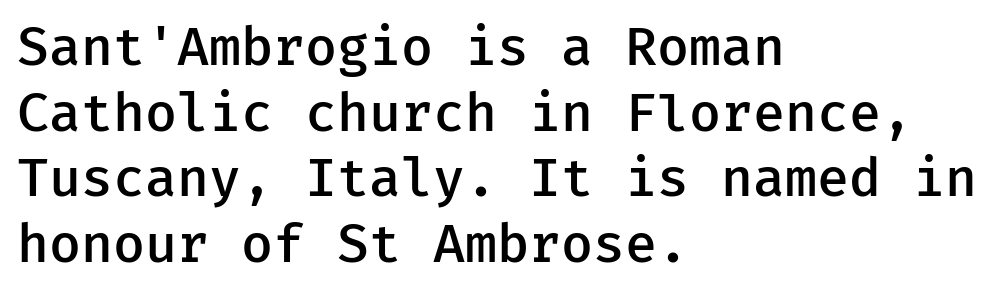
The space beneath each line is pristine and unruled. Posture: upright roman. A semibold gives these letters moderate extra thickness, short of bold. Left-aligned paragraph, ragged on the right. The glyphs in this specimen are sans serif.
